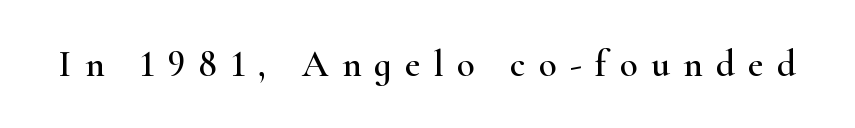
Q: Is the text italic (slanted)? A: No, it is upright.
Q: Is the typeface a serif or a sans-serif typeface? A: Serif.
Q: Is the text underlined? A: No.
Q: Is the spacing between letters normal or unusually wide? A: Unusually wide.
Q: Width (condensed, normal, or wide)? A: Wide.
Q: Stroke contrast? A: High.
Q: x-height? A: Small.
Q: Monospaced? A: No.
